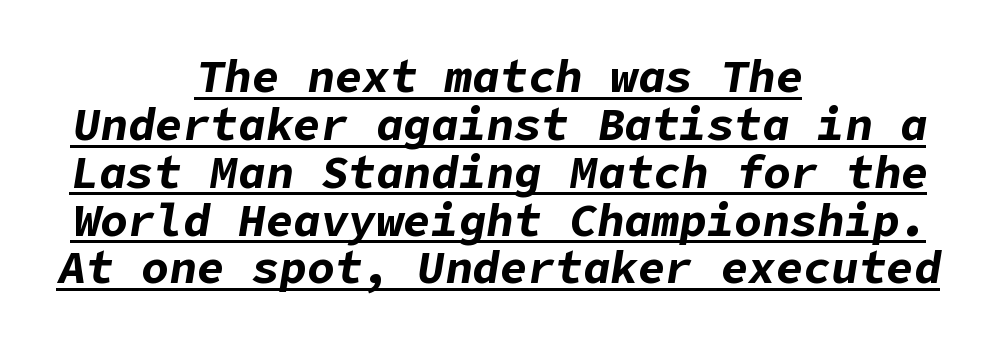
Characters follow at the spacing the type designer built in. Check the space under the baseline: a stroke is drawn there. The space between consecutive lines is stingy. Teacher's note: observe the equal gaps on both sides — that is centered alignment. The whole block is typeset with a tilt. Emphasis by weight is at full strength: bold.
